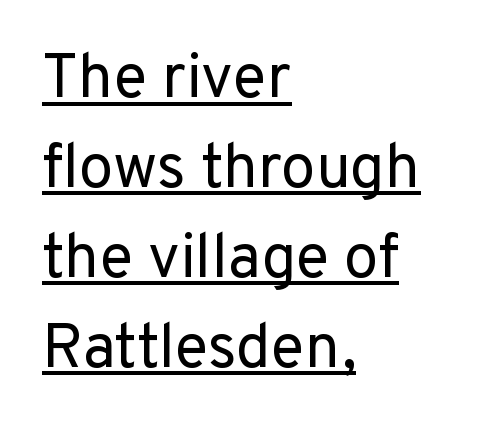
Evenly set lines give the paragraph a standard silhouette. The letters stand upright; this is a roman face. Each stroke keeps to a modest, everyday thickness or less. Letter spacing: default. The rag falls on the right side of this text block. The rendering uses natural spacing where letterforms have individual widths.
